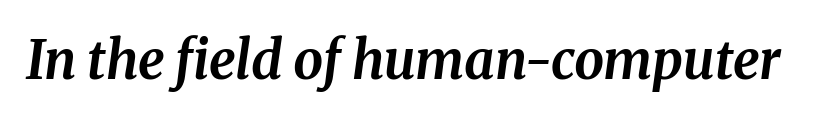
The image shows 53 px bold type, italic (leaning right); set normal letter spacing, not underlined; medium stroke contrast and a medium x-height.
